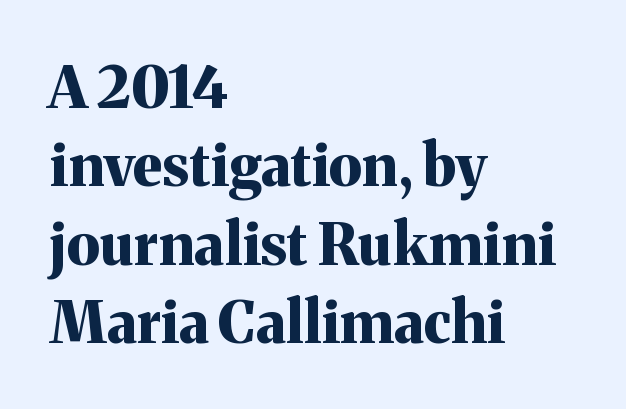
The image shows 58 px bold serif type, upright; set left-aligned, normal line spacing (1.35x), normal letter spacing, not underlined; medium stroke contrast and a medium x-height.
